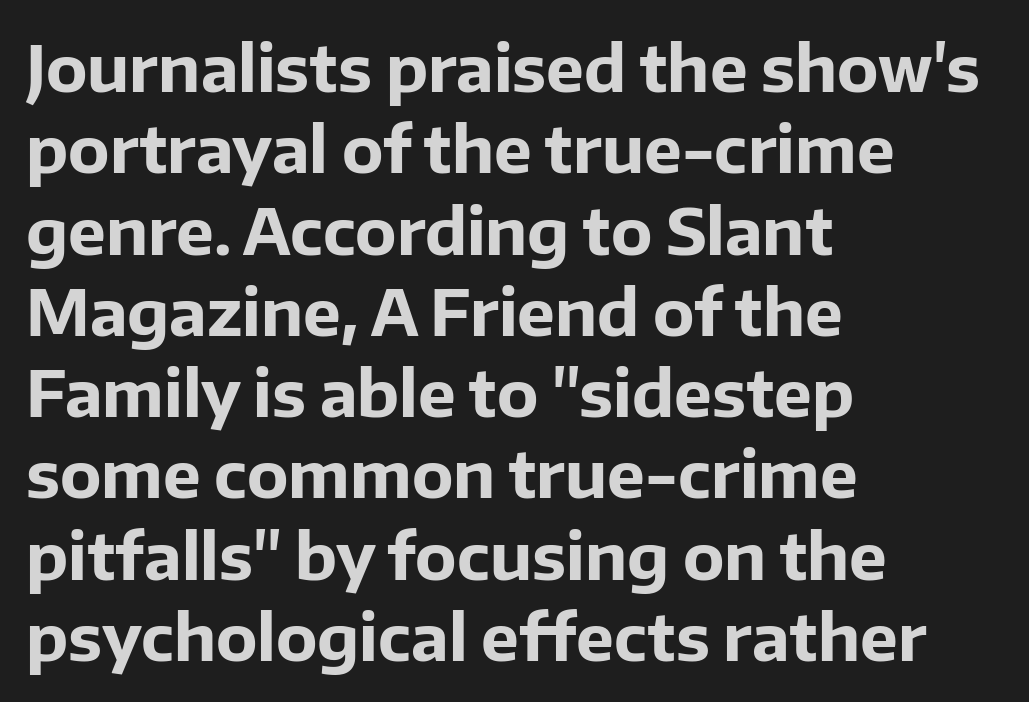
The image shows 64 px bold sans-serif type, upright; set left-aligned, normal line spacing (1.27x), normal letter spacing, not underlined; low stroke contrast and a medium x-height.
